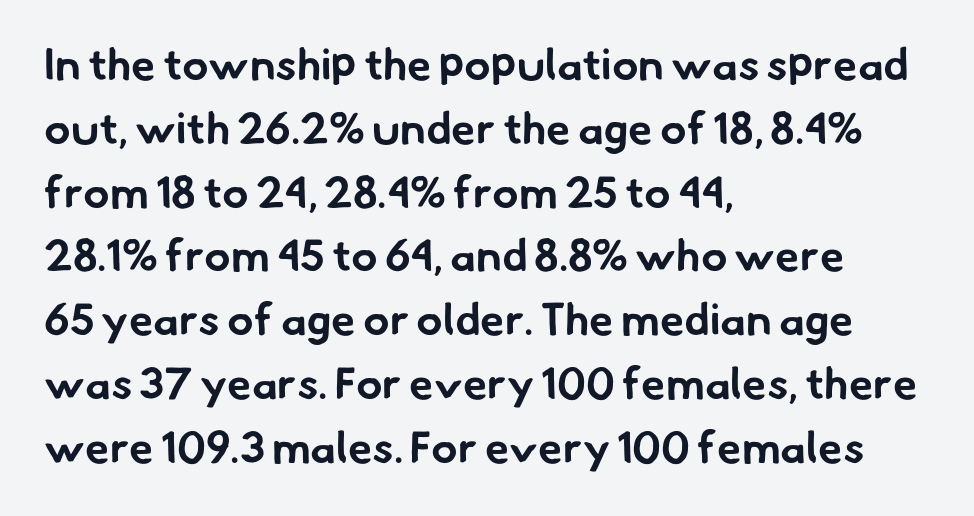
What stands out about the letter spacing? Nothing — it is the standard amount. Line spacing here is normal. Stroke terminals: plain, sans-serif. The passage is arranged the way most books set body copy — flush left. Underline: absent. Think of a printed novel: that variable character pitch is what you see here.
